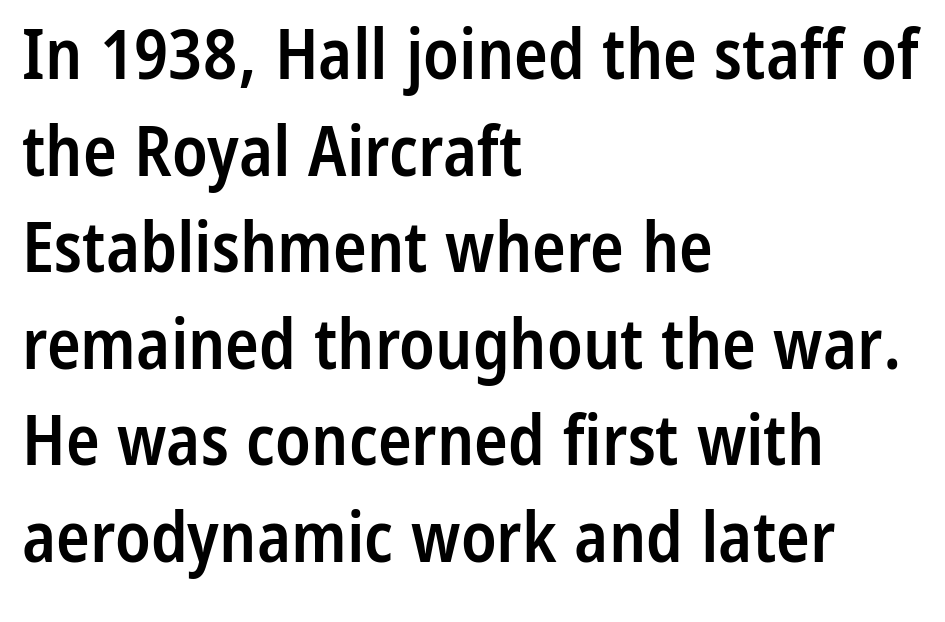
Unmarked baselines from the first word to the last. The lines sit at an ordinary, default distance from one another. This is the regular roman posture of the typeface. A typesetter would label this face a sans.
